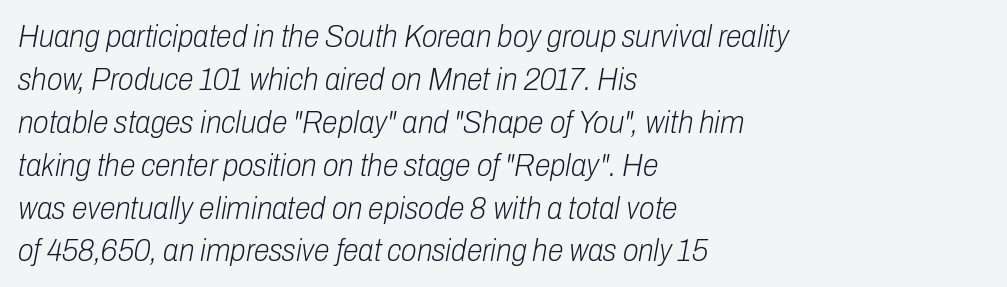
Q: Is the text bold? A: No.
Q: Is the text italic (slanted)? A: Yes, it leans right by about 10 degrees.
Q: Is the text underlined? A: No.
Q: How is the paragraph aligned? A: Left-aligned.
Q: Is the spacing between letters normal or unusually wide? A: Normal.
Q: Is the spacing between lines tight, normal or loose? A: Normal.
Q: Width (condensed, normal, or wide)? A: Condensed.
Q: Stroke contrast? A: Low.
Q: x-height? A: Medium.
Q: Monospaced? A: No.
